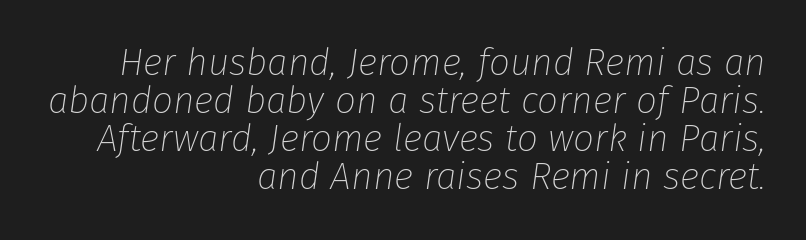
Q: Is the text bold? A: No.
Q: Is the text italic (slanted)? A: Yes, it leans right by about 8 degrees.
Q: Is the text underlined? A: No.
Q: How is the paragraph aligned? A: Right-aligned.
Q: Is the spacing between letters normal or unusually wide? A: Normal.
Q: Is the spacing between lines tight, normal or loose? A: Tight.
Q: Width (condensed, normal, or wide)? A: Normal.
Q: Stroke contrast? A: Low.
Q: x-height? A: Medium.
Q: Monospaced? A: No.
